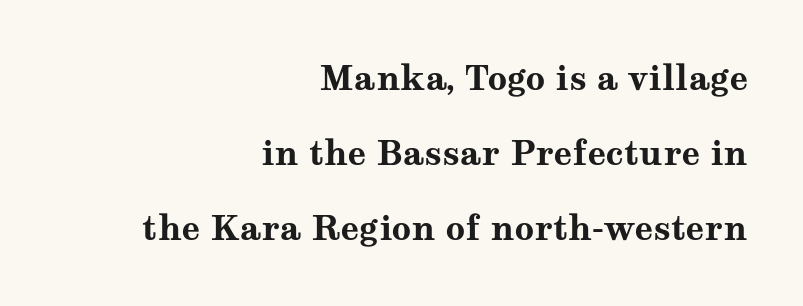
Q: Is the text bold? A: Yes.
Q: Is the text italic (slanted)? A: No, it is upright.
Q: Is the typeface a serif or a sans-serif typeface? A: Serif.
Q: Is the text underlined? A: No.
Q: How is the paragraph aligned? A: Right-aligned.
Q: Is the spacing between letters normal or unusually wide? A: Normal.
Q: Is the spacing between lines tight, normal or loose? A: Loose.
Q: Width (condensed, normal, or wide)? A: Wide.
Q: Stroke contrast? A: Medium.
Q: x-height? A: Medium.
Q: Monospaced? A: No.
